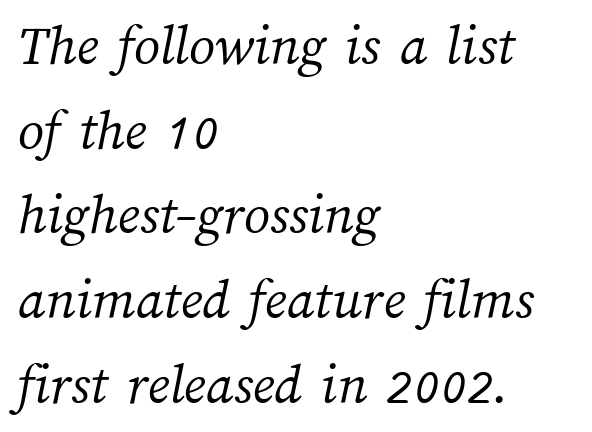
{"bold": "no", "weight": "light", "width": "normal", "stroke_contrast": "medium", "x_height": "medium", "monospaced": "no", "underline": "no", "align": "left", "line_spacing": "normal", "line_spacing_ratio": 1.46, "letter_spacing": "normal", "letter_spacing_em": 0.0, "glyph_px": 58}
